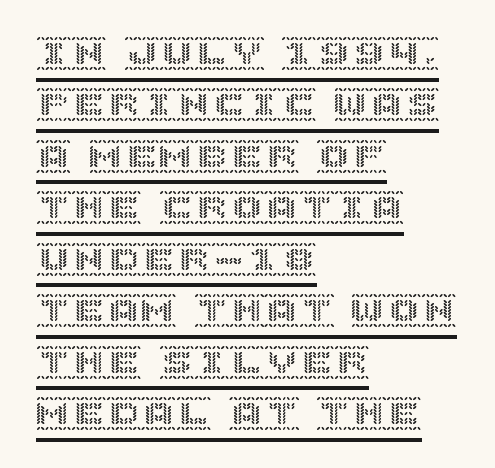
Q: Is the text italic (slanted)? A: No, it is upright.
Q: Is the text underlined? A: Yes.
Q: How is the paragraph aligned? A: Left-aligned.
Q: Is the spacing between letters normal or unusually wide? A: Normal.
Q: Is the spacing between lines tight, normal or loose? A: Normal.
Q: Width (condensed, normal, or wide)? A: Normal.
Q: x-height? A: Large.
